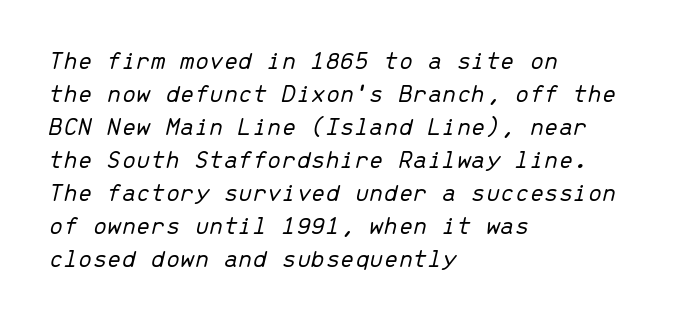
The line texture is even and compact thanks to regular tracking. Every row of glyphs begins at an identical x-position on the left. What's the leading like? Ordinary, nothing unusual. Observe the lean: these are italic letterforms.
